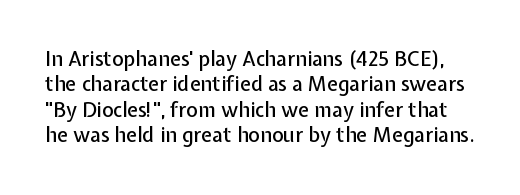
The strip under each line holds only bare page. Notice how descenders clear the ascenders below comfortably — that's standard leading. Nope, not italic — everything's standing straight. You could call the tracking neutral — neither tight nor loose.
